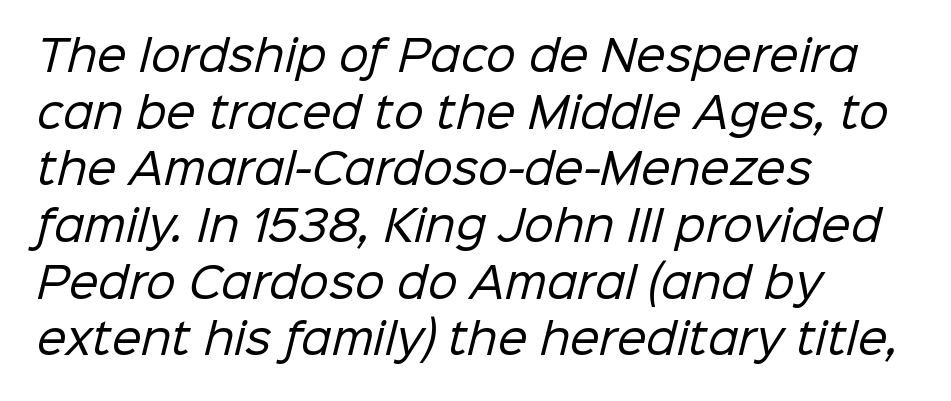
Think of a printed novel: that variable character pitch is what you see here. Just letters on the line, the space beneath them empty. Is this a heavy cut? Hardly; it is regular or lighter. Casual observation: everything's shoved over to the left.
